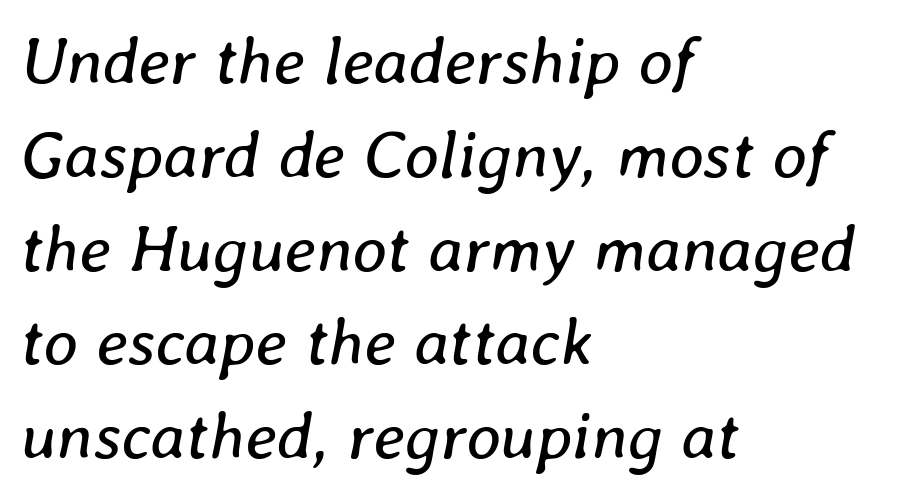
{"italic": "yes", "lean": "right", "slant_degrees": 8, "bold": "no", "weight": "regular", "width": "normal", "stroke_contrast": "low", "x_height": "medium", "monospaced": "no", "underline": "no", "align": "left", "line_spacing": "normal", "line_spacing_ratio": 1.4, "letter_spacing": "normal", "letter_spacing_em": 0.0, "glyph_px": 67}
